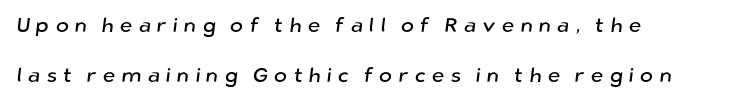
Q: Is the text underlined? A: No.
Q: How is the paragraph aligned? A: Left-aligned.
Q: Is the spacing between letters normal or unusually wide? A: Unusually wide.
Q: Is the spacing between lines tight, normal or loose? A: Loose.
